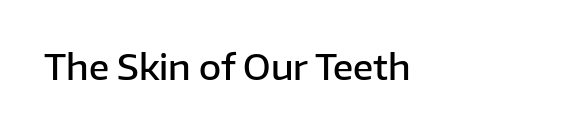
{"serif": "no", "italic": "no", "bold": "semi", "weight": "semibold", "width": "normal", "stroke_contrast": "low", "x_height": "medium", "monospaced": "no", "underline": "no", "letter_spacing": "normal", "letter_spacing_em": 0.0, "glyph_px": 34}
